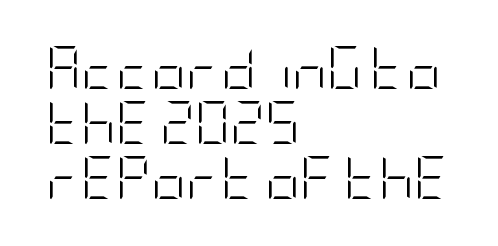
The ragged edge is on the right, which tells us the setting is flush left. Nothing heavy about these letters — not bold at all. Unlike italic type, these characters show no tilt at all. Compared with typical body copy, the letter spacing here is the same. The area under the type is left untouched.
